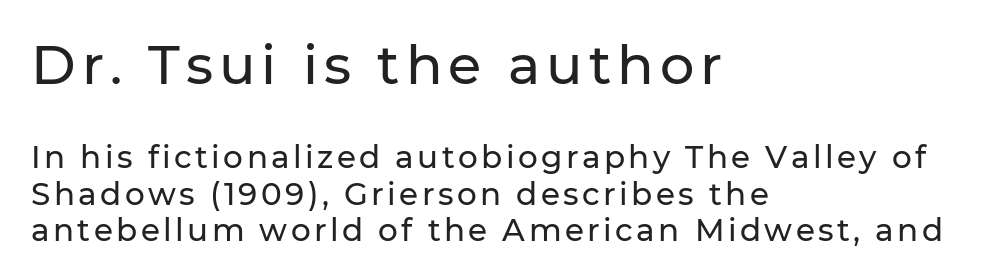
Q: Is the text italic (slanted)? A: No, it is upright.
Q: Is the typeface a serif or a sans-serif typeface? A: Sans-serif.
Q: Is the text underlined? A: No.
Q: How is the paragraph aligned? A: Left-aligned.
Q: Which block of text is set in a larger size, the first (top) or the second (bottom)? A: The first (top) one.
Q: Width (condensed, normal, or wide)? A: Normal.
Q: Stroke contrast? A: Low.
Q: x-height? A: Medium.
Q: Monospaced? A: No.
